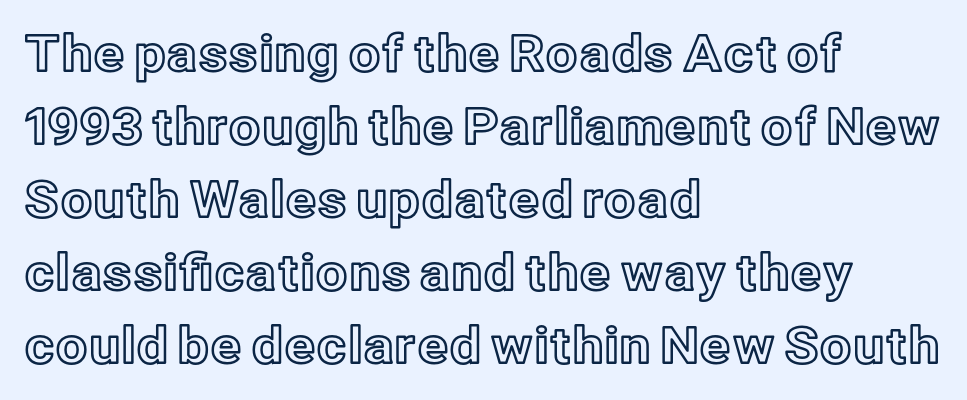
Tracking value appears to be zero — textbook default spacing. Teacher's note: observe the even left margin — that is flush-left alignment. Bare-footed words on every line. Line spacing here is normal.
